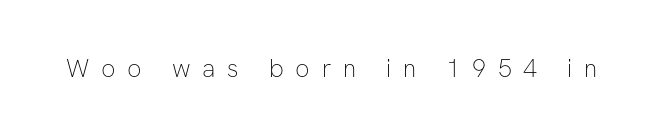
Q: Is the text bold? A: No.
Q: Is the text italic (slanted)? A: No, it is upright.
Q: Is the text underlined? A: No.
Q: Is the spacing between letters normal or unusually wide? A: Unusually wide.
